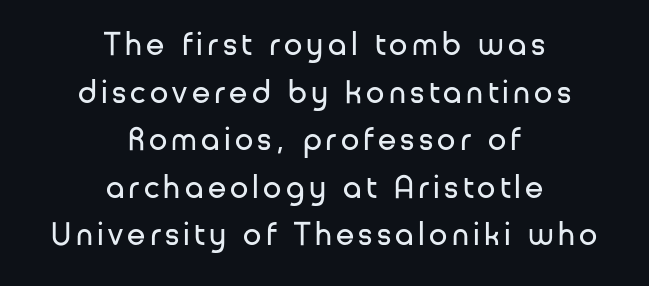
Character widths vary here, with narrow letters taking less room than wide ones. Quick note: underline off. The typeface has the unassuming heft of standard copy or less. Casual observation: everything's sitting right in the middle.
